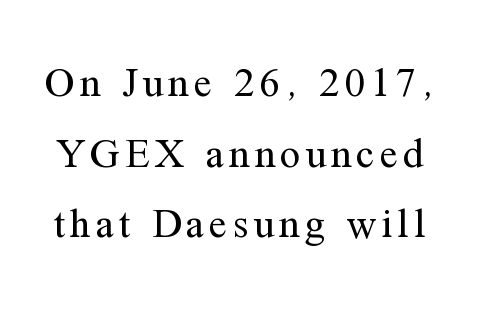
{"serif": "yes", "italic": "no", "bold": "no", "weight": "regular", "width": "normal", "stroke_contrast": "medium", "x_height": "medium", "monospaced": "no", "underline": "no", "line_spacing_ratio": 1.72, "glyph_px": 41}
